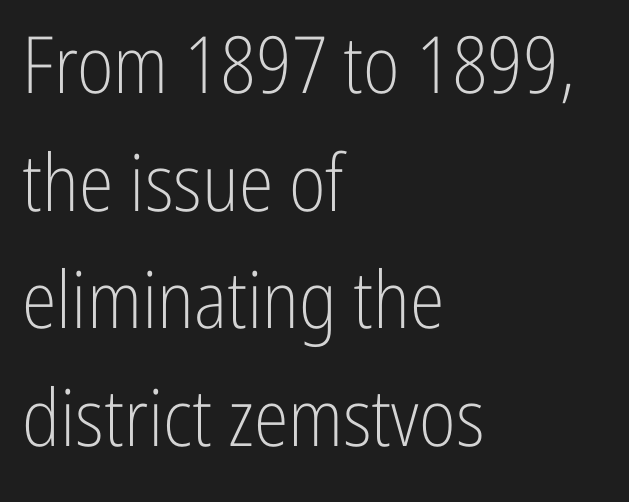
{"serif": "no", "italic": "no", "bold": "no", "weight": "light", "width": "condensed", "stroke_contrast": "low", "x_height": "medium", "monospaced": "no", "underline": "no", "align": "left", "line_spacing": "normal", "line_spacing_ratio": 1.49, "letter_spacing": "normal", "letter_spacing_em": 0.0, "glyph_px": 79}
